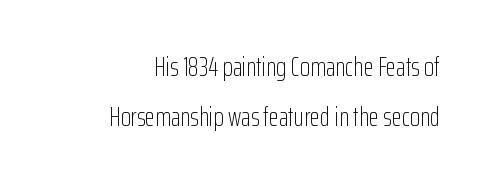
The image shows 26 px text type, upright; set right-aligned, loose line spacing (1.94x), normal letter spacing, not underlined.
